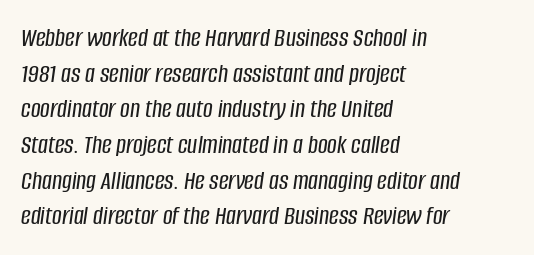
The image shows 27 px text type, italic (leaning right); set left-aligned, normal line spacing (1.32x), normal letter spacing, not underlined.
